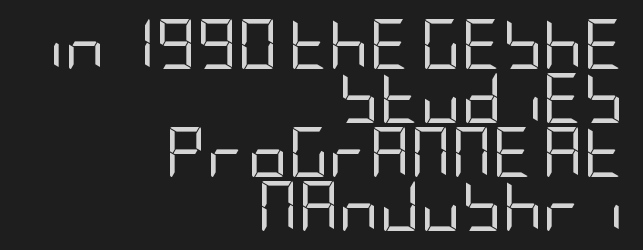
{"serif": "no", "italic": "no", "bold": "no", "weight": "regular", "width": "condensed", "stroke_contrast": "low", "x_height": "large", "underline": "no", "align": "right", "line_spacing": "tight", "line_spacing_ratio": 1.08, "letter_spacing": "normal", "letter_spacing_em": 0.0, "glyph_px": 50}
